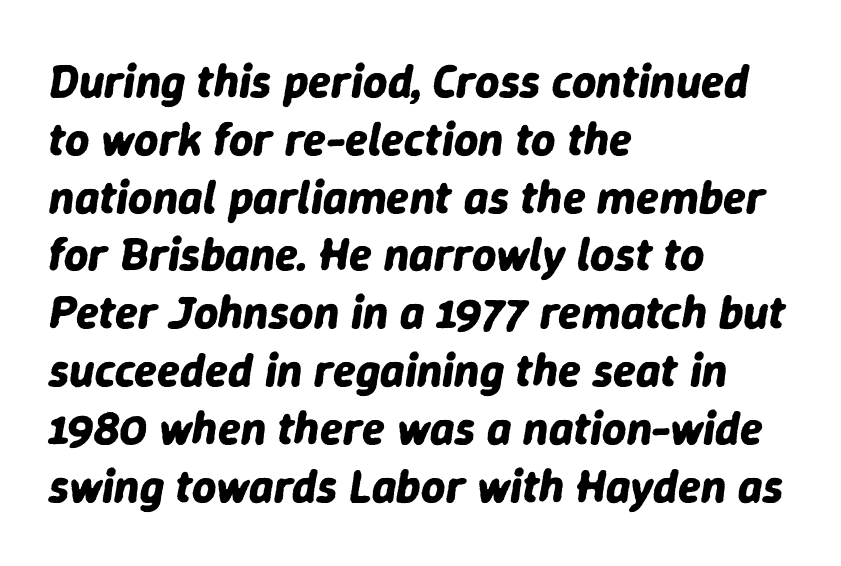
The image shows 47 px bold type, italic (leaning right); set left-aligned, line spacing 1.23x, normal letter spacing, not underlined; low stroke contrast and a medium x-height.
